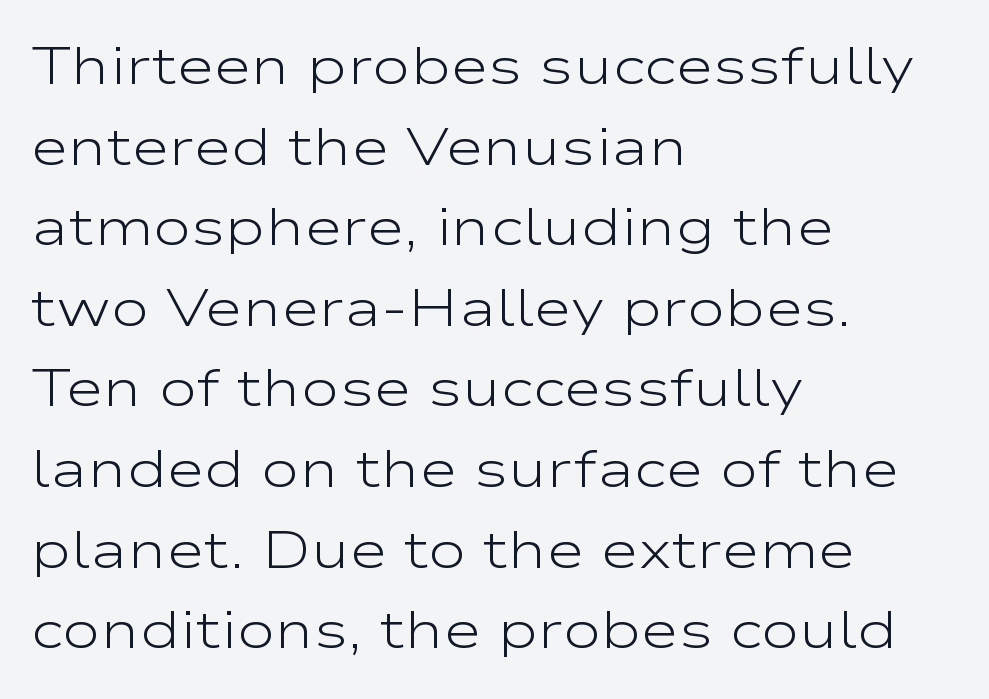
{"serif": "no", "italic": "no", "bold": "no", "weight": "light", "width": "wide", "stroke_contrast": "low", "x_height": "medium", "monospaced": "no", "underline": "no", "align": "left", "line_spacing": "normal", "line_spacing_ratio": 1.55, "letter_spacing": "normal", "letter_spacing_em": 0.0, "glyph_px": 52}
